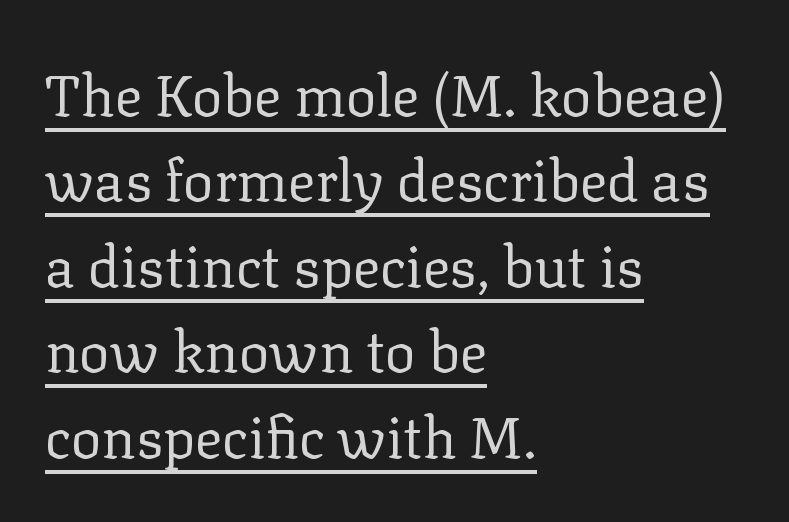
{"serif": "yes", "italic": "no", "bold": "no", "weight": "regular", "width": "normal", "stroke_contrast": "low", "x_height": "medium", "monospaced": "no", "underline": "yes", "align": "left", "line_spacing": "normal", "line_spacing_ratio": 1.5, "letter_spacing": "normal", "letter_spacing_em": 0.0, "glyph_px": 57}
